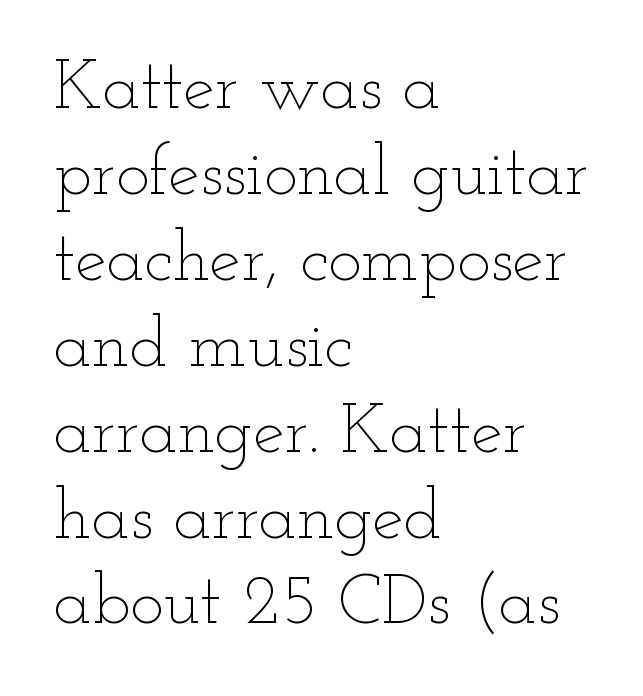
The image shows 71 px thin, wide type, upright; set left-aligned, line spacing 1.21x, normal letter spacing, not underlined; low stroke contrast and a small x-height.
